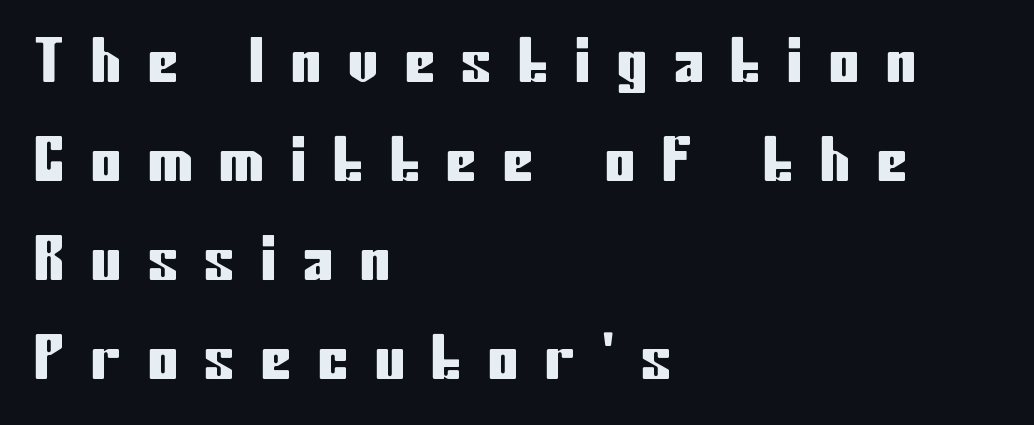
Serifs: no, the terminals of the letterforms are clean. Rule under the text: the space is simply empty. Tracking here is generous; glyphs stand well apart from one another. You could not count columns in this text — the font is proportionally spaced. Line spacing here is normal.
